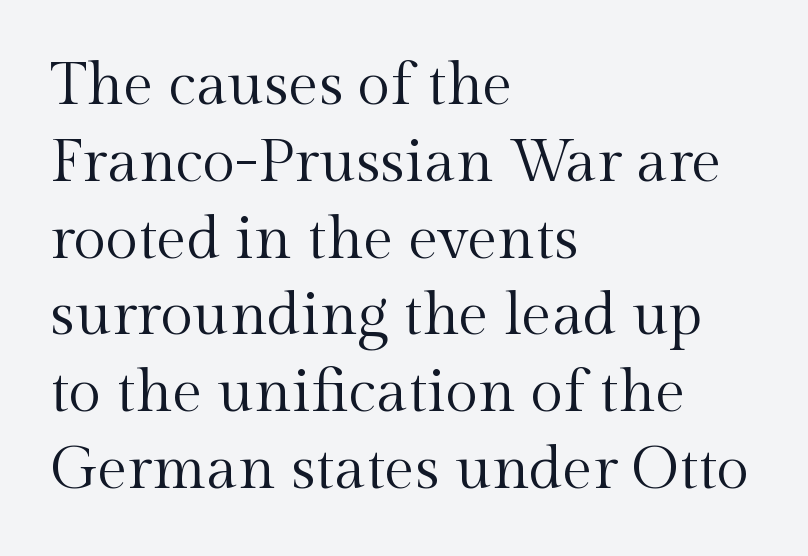
{"serif": "yes", "italic": "no", "bold": "no", "weight": "regular", "width": "normal", "x_height": "medium", "monospaced": "no", "underline": "no", "align": "left", "line_spacing": "normal", "line_spacing_ratio": 1.28, "letter_spacing": "normal", "letter_spacing_em": 0.0, "glyph_px": 60}
